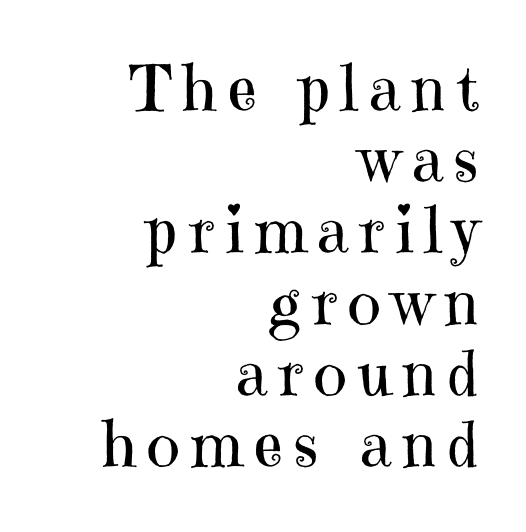
Q: Is the text bold? A: No.
Q: Is the text italic (slanted)? A: No, it is upright.
Q: Is the typeface a serif or a sans-serif typeface? A: Serif.
Q: Is the text underlined? A: No.
Q: How is the paragraph aligned? A: Right-aligned.
Q: Is the spacing between lines tight, normal or loose? A: Tight.
Q: Width (condensed, normal, or wide)? A: Normal.
Q: Stroke contrast? A: High.
Q: x-height? A: Medium.
Q: Monospaced? A: No.
